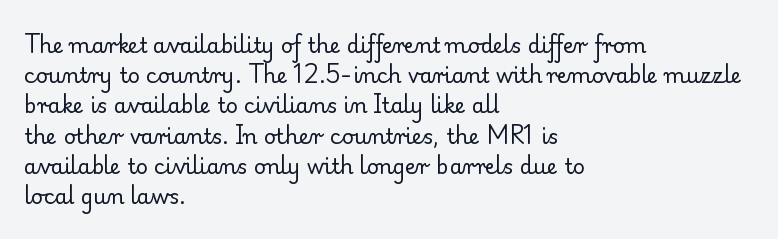
Q: Is the text bold? A: No.
Q: Is the text italic (slanted)? A: No, it is upright.
Q: Is the text underlined? A: No.
Q: How is the paragraph aligned? A: Left-aligned.
Q: Is the spacing between letters normal or unusually wide? A: Normal.
Q: Is the spacing between lines tight, normal or loose? A: Normal.
